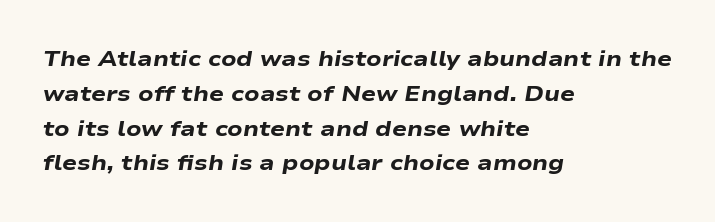
The image shows 22 px bold type, italic (leaning right); set left-aligned, normal line spacing (1.58x), normal letter spacing, not underlined.
